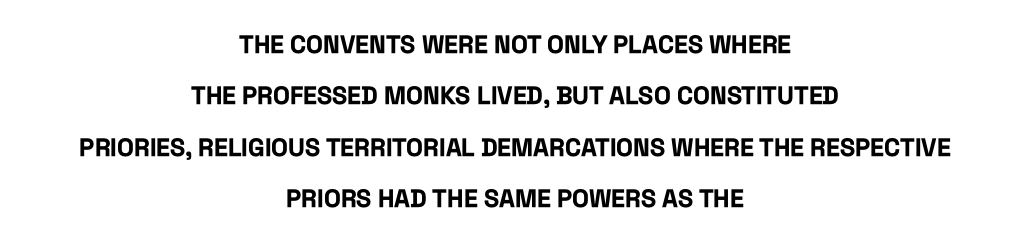
{"italic": "no", "bold": "yes", "underline": "no", "align": "center", "line_spacing": "loose", "line_spacing_ratio": 2.06, "letter_spacing": "normal", "letter_spacing_em": 0.0, "glyph_px": 25}
